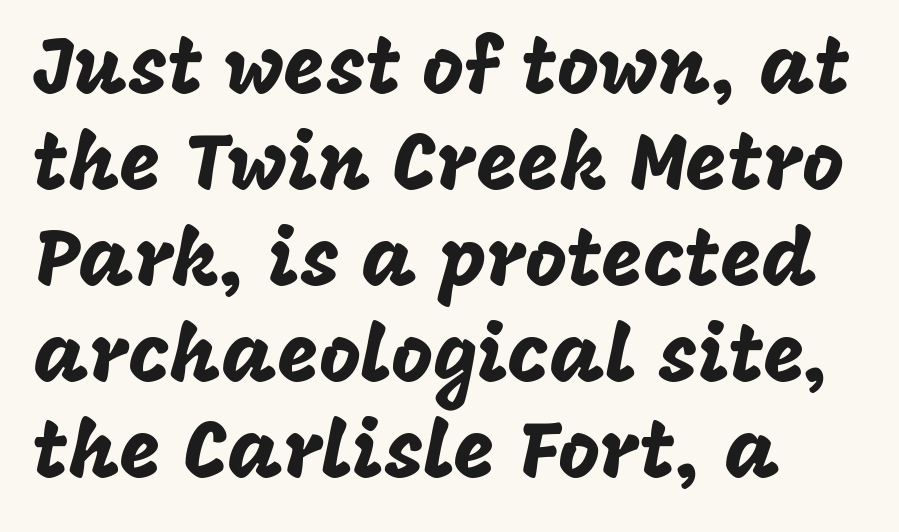
{"serif": "no", "width": "normal", "stroke_contrast": "low", "x_height": "large", "monospaced": "no", "underline": "no", "align": "left", "line_spacing_ratio": 1.2, "letter_spacing": "normal", "letter_spacing_em": 0.0, "glyph_px": 80}
